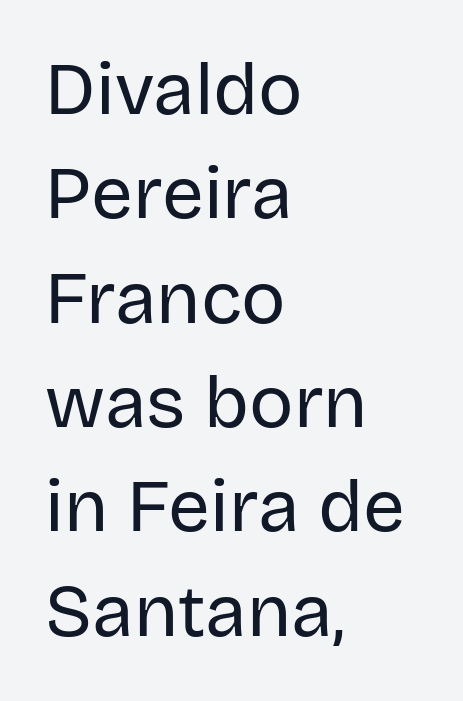
The image shows 74 px regular-weight sans-serif type, upright; set left-aligned, normal line spacing (1.41x), normal letter spacing, not underlined; low stroke contrast and a large x-height.
